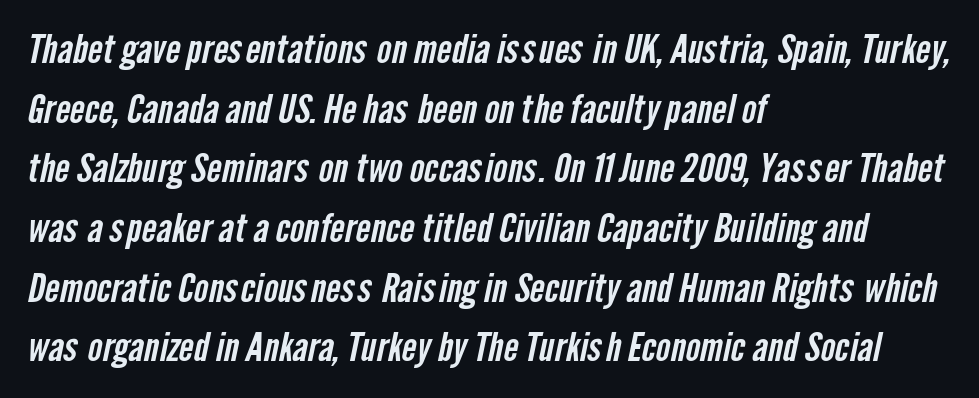
These lines keep a tight, regular rhythm from letter to letter. Plain, unruled lines of type. Is this a sans? Yes — the strokes have no serifs. Leftover space on each line is placed entirely after the last word.
